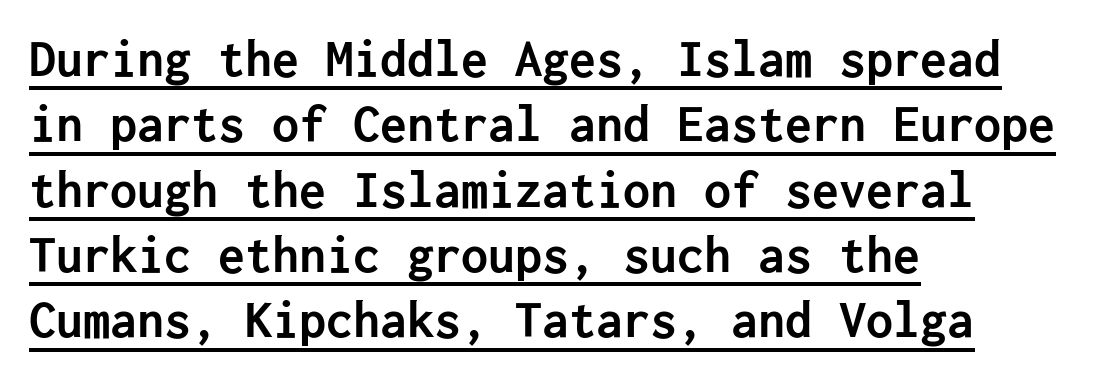
Q: Is the text bold? A: Yes.
Q: Is the text italic (slanted)? A: No, it is upright.
Q: Is the typeface a serif or a sans-serif typeface? A: Sans-serif.
Q: Is the text underlined? A: Yes.
Q: How is the paragraph aligned? A: Left-aligned.
Q: Is the spacing between letters normal or unusually wide? A: Normal.
Q: Width (condensed, normal, or wide)? A: Normal.
Q: Stroke contrast? A: Low.
Q: x-height? A: Medium.
